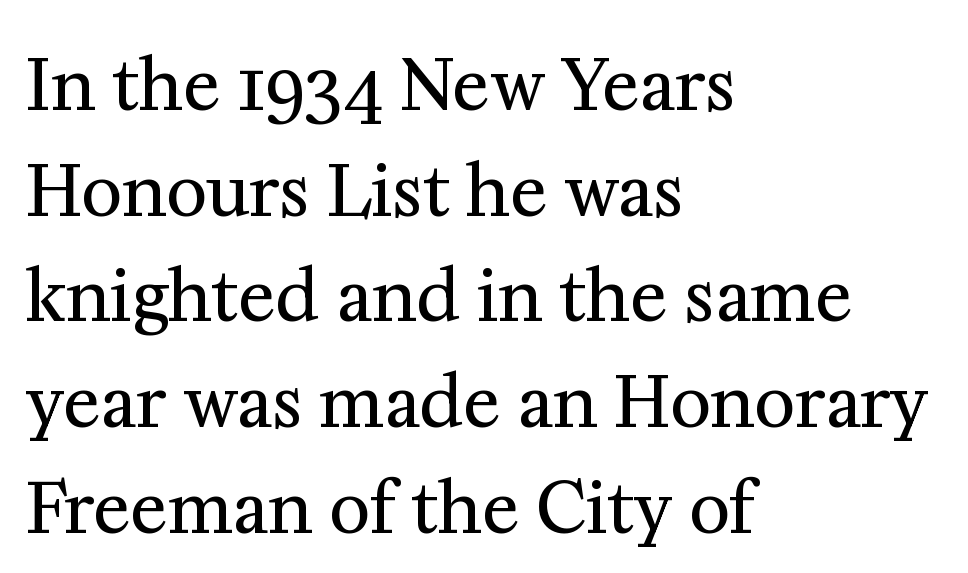
{"serif": "yes", "italic": "no", "bold": "no", "weight": "regular", "width": "normal", "stroke_contrast": "medium", "x_height": "medium", "monospaced": "no", "underline": "no", "align": "left", "line_spacing": "normal", "line_spacing_ratio": 1.51, "letter_spacing": "normal", "letter_spacing_em": 0.0, "glyph_px": 70}
